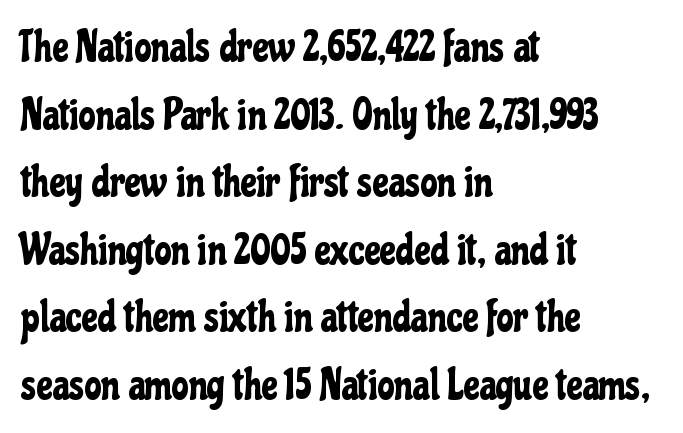
Caption: multi-line text, flush left, ragged right. The letters advance in unequal steps, a hallmark of proportional type. You can tell it's not italic because the verticals are truly vertical. Honestly, the letter spacing is just normal — you wouldn't notice it. Interline gaps are of average width in this sample. Type style note: lacks serifs.
